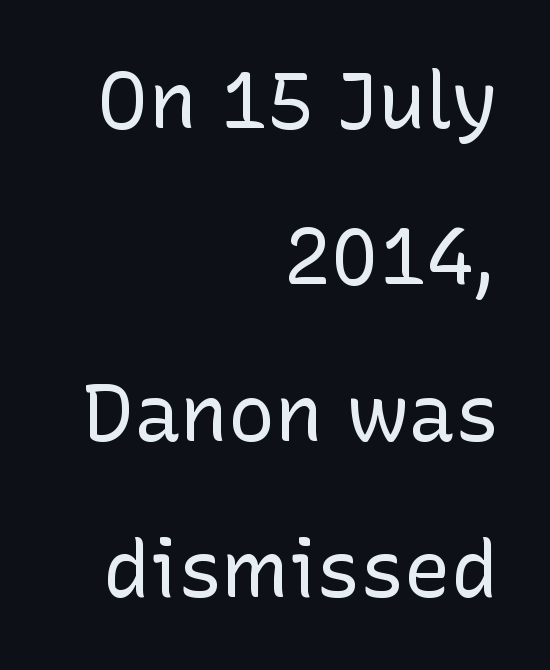
{"serif": "no", "italic": "no", "bold": "no", "weight": "regular", "width": "normal", "stroke_contrast": "low", "x_height": "medium", "monospaced": "no", "underline": "no", "align": "right", "line_spacing": "loose", "line_spacing_ratio": 1.98, "letter_spacing": "normal", "letter_spacing_em": 0.0, "glyph_px": 79}
